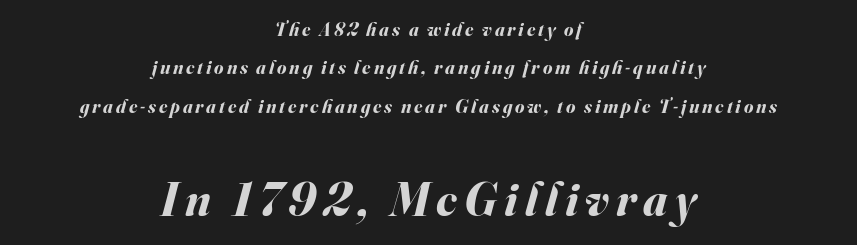
Q: Is the text bold? A: Yes.
Q: Is the text italic (slanted)? A: Yes, it leans right by about 16 degrees.
Q: Is the text underlined? A: No.
Q: How is the paragraph aligned? A: Centered.
Q: Is the spacing between lines tight, normal or loose? A: Loose.
Q: Which block of text is set in a larger size, the first (top) or the second (bottom)? A: The second (bottom) one.
Q: Width (condensed, normal, or wide)? A: Normal.
Q: Stroke contrast? A: Medium.
Q: x-height? A: Small.
Q: Monospaced? A: No.
